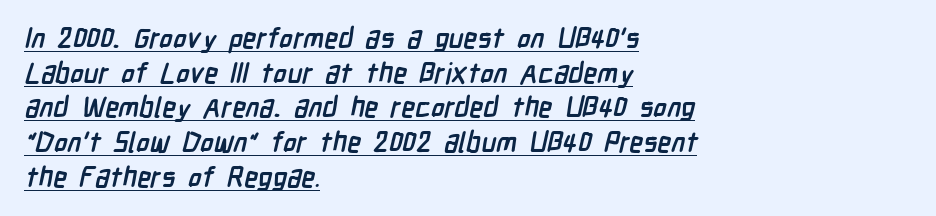
{"serif": "no", "bold": "yes", "weight": "semibold", "width": "condensed", "stroke_contrast": "low", "x_height": "medium", "monospaced": "no", "underline": "yes", "align": "left", "line_spacing_ratio": 1.24, "letter_spacing": "normal", "letter_spacing_em": 0.0, "glyph_px": 28}
